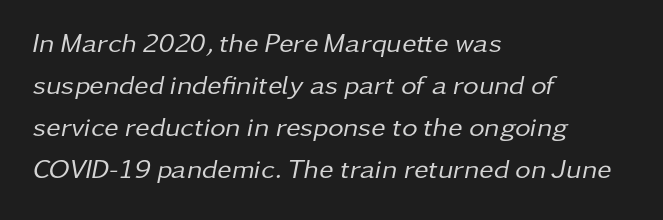
The image shows 27 px text type, italic (leaning right); set left-aligned, normal line spacing (1.55x), normal letter spacing, not underlined.
